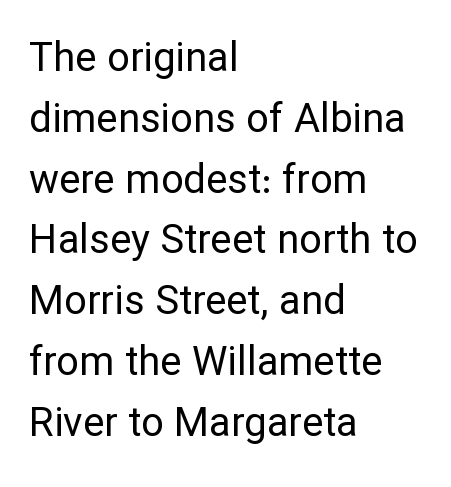
Q: Is the text bold? A: No.
Q: Is the text italic (slanted)? A: No, it is upright.
Q: Is the typeface a serif or a sans-serif typeface? A: Sans-serif.
Q: Is the text underlined? A: No.
Q: How is the paragraph aligned? A: Left-aligned.
Q: Is the spacing between letters normal or unusually wide? A: Normal.
Q: Is the spacing between lines tight, normal or loose? A: Normal.
Q: Width (condensed, normal, or wide)? A: Normal.
Q: Stroke contrast? A: Low.
Q: x-height? A: Medium.
Q: Monospaced? A: No.
